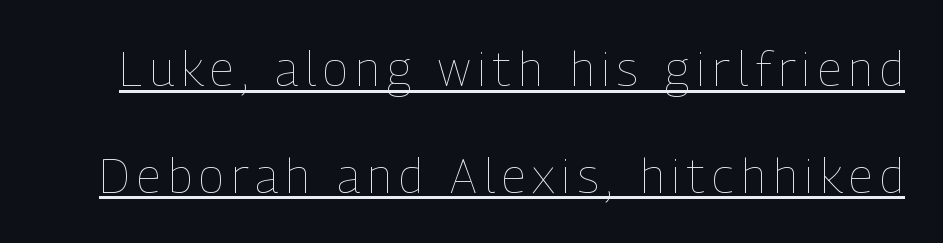
Q: Is the text bold? A: No.
Q: Is the text italic (slanted)? A: No, it is upright.
Q: Is the text underlined? A: Yes.
Q: Is the spacing between lines tight, normal or loose? A: Loose.
Q: Width (condensed, normal, or wide)? A: Condensed.
Q: Stroke contrast? A: Low.
Q: x-height? A: Medium.
Q: Monospaced? A: No.
